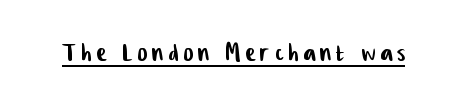
{"serif": "no", "width": "condensed", "stroke_contrast": "low", "x_height": "medium", "monospaced": "no", "underline": "yes", "glyph_px": 31}
